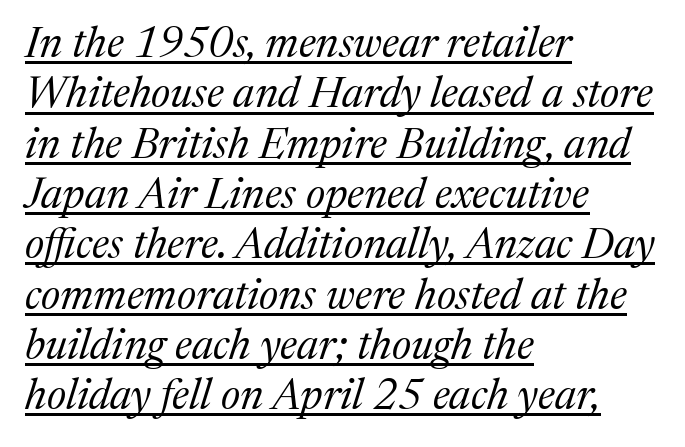
The specimen includes a rule beneath the text block's lines. Think standard paragraph weight, or any step lighter than that. The tracking reads as untouched default to a designer's eye. An italicized treatment has been applied to the whole sample. Do the characters align in a grid? No, the font is proportional.
